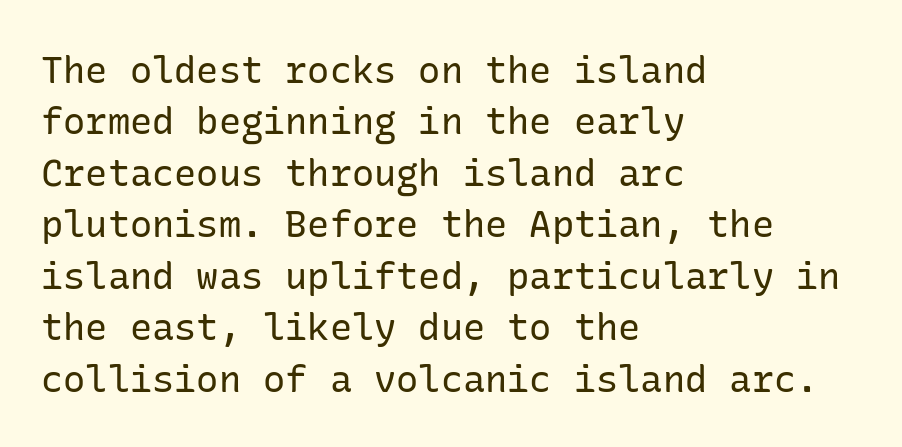
{"serif": "no", "italic": "no", "bold": "no", "weight": "regular", "width": "normal", "stroke_contrast": "low", "x_height": "medium", "underline": "no", "align": "left", "line_spacing": "normal", "line_spacing_ratio": 1.39, "letter_spacing": "normal", "letter_spacing_em": 0.0, "glyph_px": 37}
